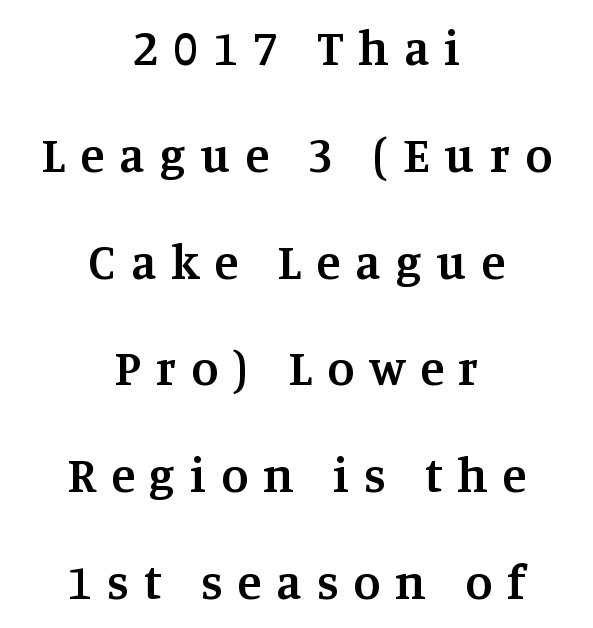
{"serif": "yes", "italic": "no", "bold": "semi", "weight": "semibold", "width": "normal", "stroke_contrast": "medium", "x_height": "large", "monospaced": "no", "underline": "no", "align": "center", "line_spacing": "loose", "line_spacing_ratio": 2.18, "letter_spacing": "wide", "letter_spacing_em": 0.31, "glyph_px": 49}
